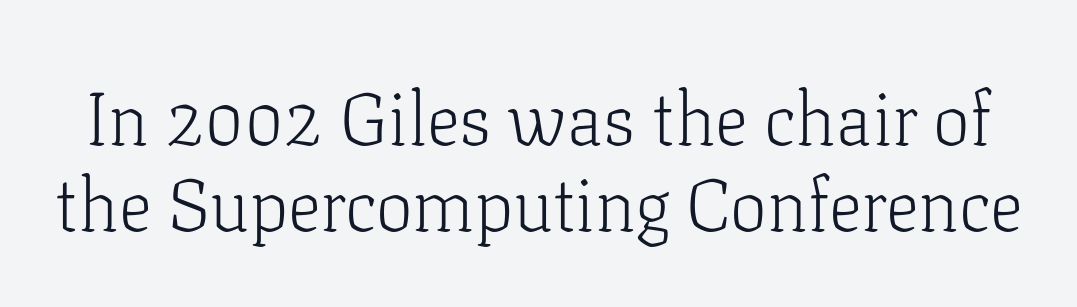
The image shows 74 px light serif type, upright; set line spacing 1.16x, normal letter spacing, not underlined; low stroke contrast and a medium x-height.
